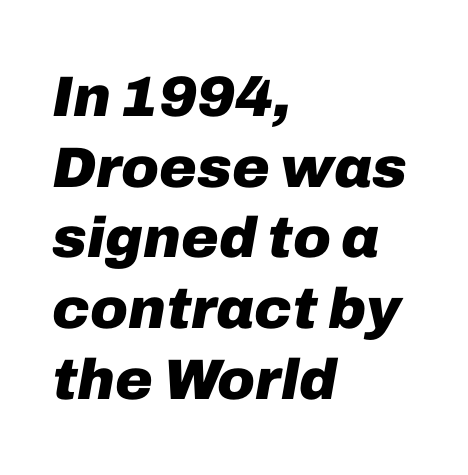
The image shows 57 px heavy type, italic (leaning right); set left-aligned, line spacing 1.24x, normal letter spacing, not underlined; low stroke contrast and a medium x-height.
